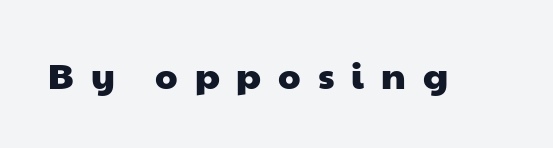
{"serif": "no", "width": "wide", "stroke_contrast": "low", "x_height": "medium", "monospaced": "no", "underline": "no", "letter_spacing": "wide", "letter_spacing_em": 0.47, "glyph_px": 36}
